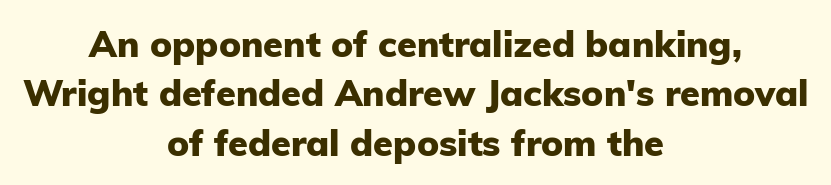
Q: Is the text bold? A: Yes.
Q: Is the text italic (slanted)? A: No, it is upright.
Q: Is the typeface a serif or a sans-serif typeface? A: Sans-serif.
Q: Is the text underlined? A: No.
Q: How is the paragraph aligned? A: Centered.
Q: Is the spacing between letters normal or unusually wide? A: Normal.
Q: Is the spacing between lines tight, normal or loose? A: Normal.
Q: Width (condensed, normal, or wide)? A: Normal.
Q: Stroke contrast? A: Low.
Q: x-height? A: Medium.
Q: Monospaced? A: No.
